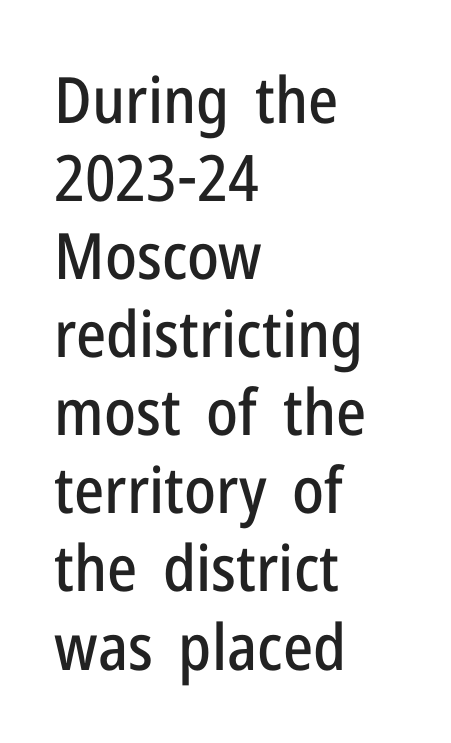
The image shows 64 px condensed sans-serif type, upright; set left-aligned, line spacing 1.22x, normal letter spacing, not underlined; low stroke contrast and a medium x-height.
